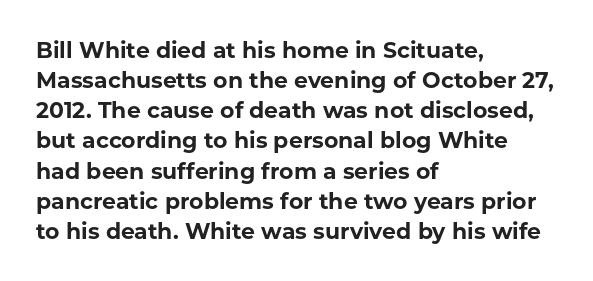
{"italic": "no", "bold": "yes", "underline": "no", "align": "left", "line_spacing": "normal", "line_spacing_ratio": 1.37, "letter_spacing": "normal", "letter_spacing_em": 0.0, "glyph_px": 22}
